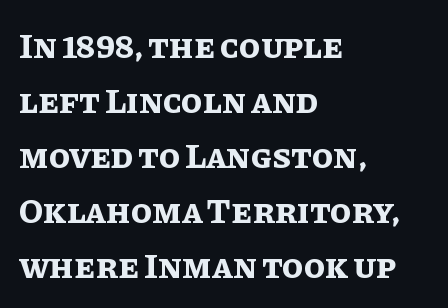
The image shows 35 px bold type, upright; set left-aligned, normal line spacing (1.57x), normal letter spacing, not underlined; low stroke contrast and a large x-height.
